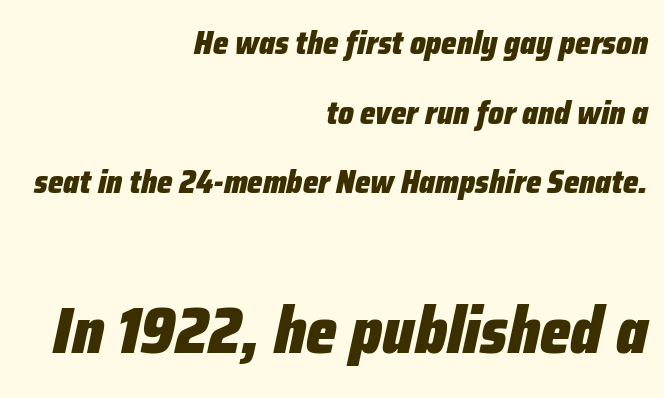
{"italic": "yes", "lean": "right", "slant_degrees": 12, "bold": "yes", "weight": "heavy", "width": "condensed", "stroke_contrast": "low", "x_height": "medium", "monospaced": "no", "underline": "no", "align": "right", "line_spacing": "loose", "line_spacing_ratio": 2.11, "letter_spacing": "normal", "letter_spacing_em": 0.0, "larger_block": "second", "size_ratio": 2.0, "glyph_px": 66}
